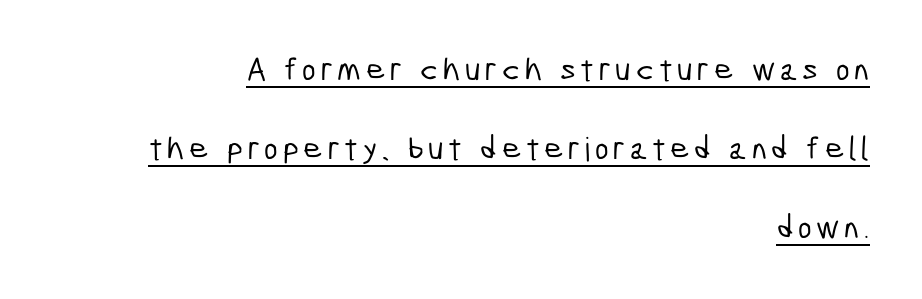
Q: Is the typeface a serif or a sans-serif typeface? A: Sans-serif.
Q: Is the text underlined? A: Yes.
Q: How is the paragraph aligned? A: Right-aligned.
Q: Is the spacing between lines tight, normal or loose? A: Loose.
Q: Width (condensed, normal, or wide)? A: Condensed.
Q: Stroke contrast? A: Low.
Q: x-height? A: Medium.
Q: Monospaced? A: No.
